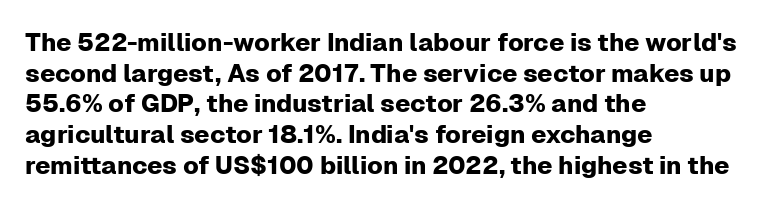
{"italic": "no", "underline": "no", "align": "left", "line_spacing_ratio": 1.23, "letter_spacing": "normal", "letter_spacing_em": 0.0, "glyph_px": 25}
